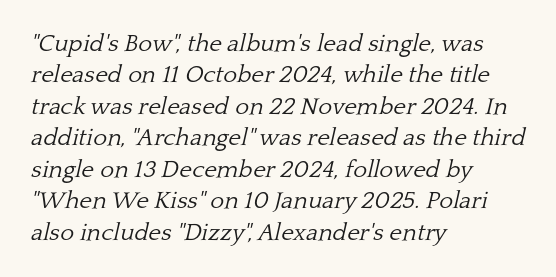
{"italic": "yes", "lean": "right", "slant_degrees": 13, "bold": "no", "underline": "no", "align": "left", "line_spacing": "normal", "line_spacing_ratio": 1.31, "letter_spacing": "normal", "letter_spacing_em": 0.0, "glyph_px": 24}
